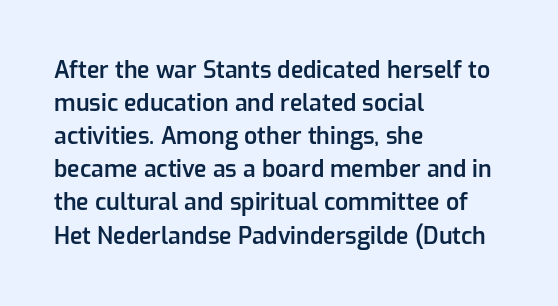
{"italic": "no", "bold": "semi", "underline": "no", "align": "left", "line_spacing": "normal", "line_spacing_ratio": 1.44, "letter_spacing": "normal", "letter_spacing_em": 0.0, "glyph_px": 23}
